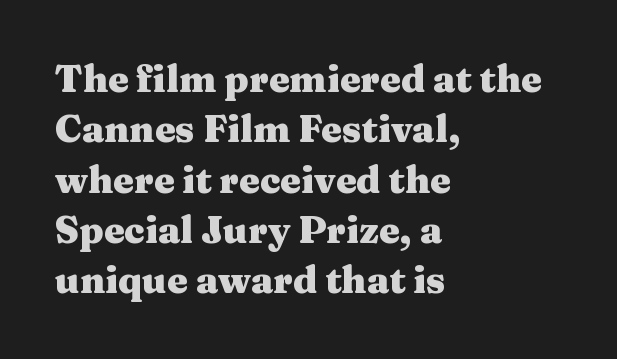
The image shows 37 px heavy, wide serif type, upright; set left-aligned, normal line spacing (1.36x), normal letter spacing, not underlined; medium stroke contrast and a medium x-height.
